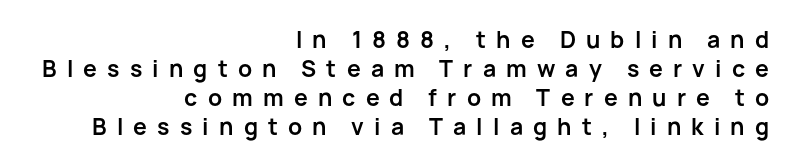
{"italic": "no", "bold": "yes", "underline": "no", "align": "right", "line_spacing": "normal", "line_spacing_ratio": 1.26, "letter_spacing": "wide", "letter_spacing_em": 0.44, "glyph_px": 23}
